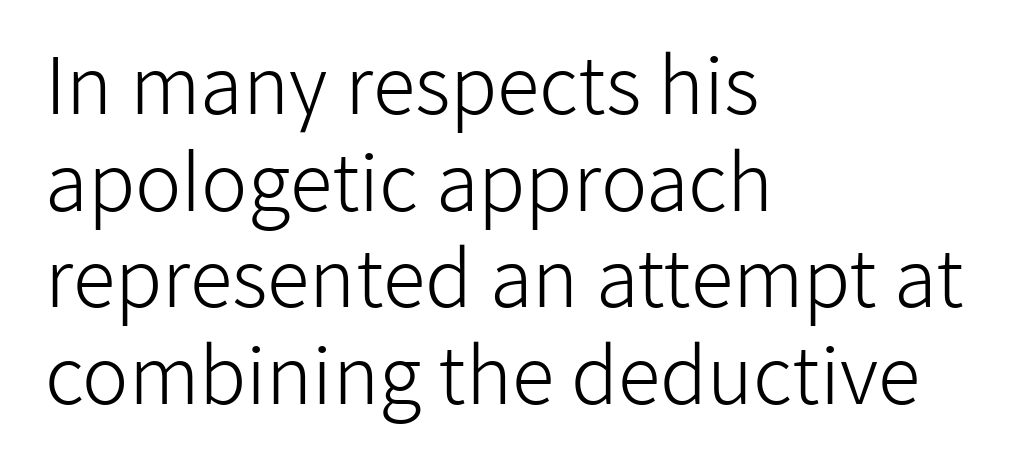
The image shows 78 px light sans-serif type, upright; set left-aligned, line spacing 1.24x, normal letter spacing, not underlined; low stroke contrast and a medium x-height.
